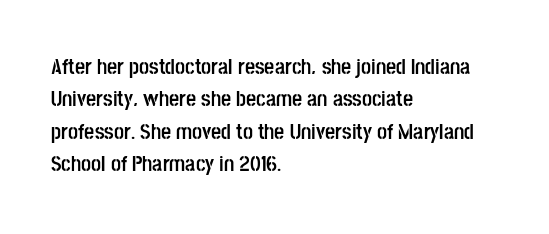
The image shows 22 px bold type, upright; set left-aligned, normal line spacing (1.47x), normal letter spacing, not underlined.
